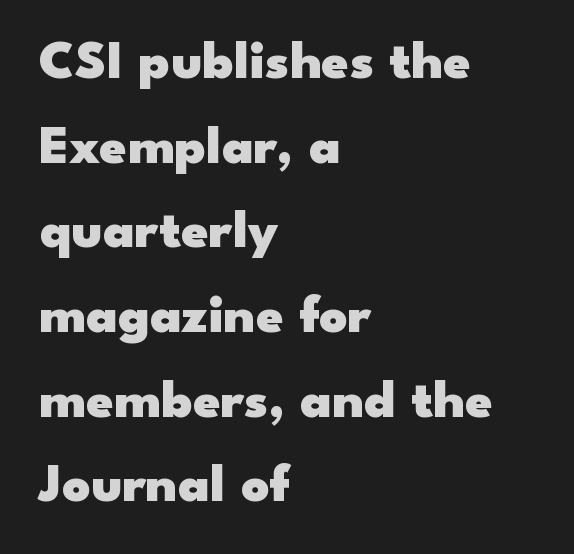
Q: Is the text bold? A: Yes.
Q: Is the text italic (slanted)? A: No, it is upright.
Q: Is the typeface a serif or a sans-serif typeface? A: Sans-serif.
Q: Is the text underlined? A: No.
Q: How is the paragraph aligned? A: Left-aligned.
Q: Is the spacing between letters normal or unusually wide? A: Normal.
Q: Is the spacing between lines tight, normal or loose? A: Normal.
Q: Width (condensed, normal, or wide)? A: Wide.
Q: Stroke contrast? A: Low.
Q: x-height? A: Small.
Q: Monospaced? A: No.
